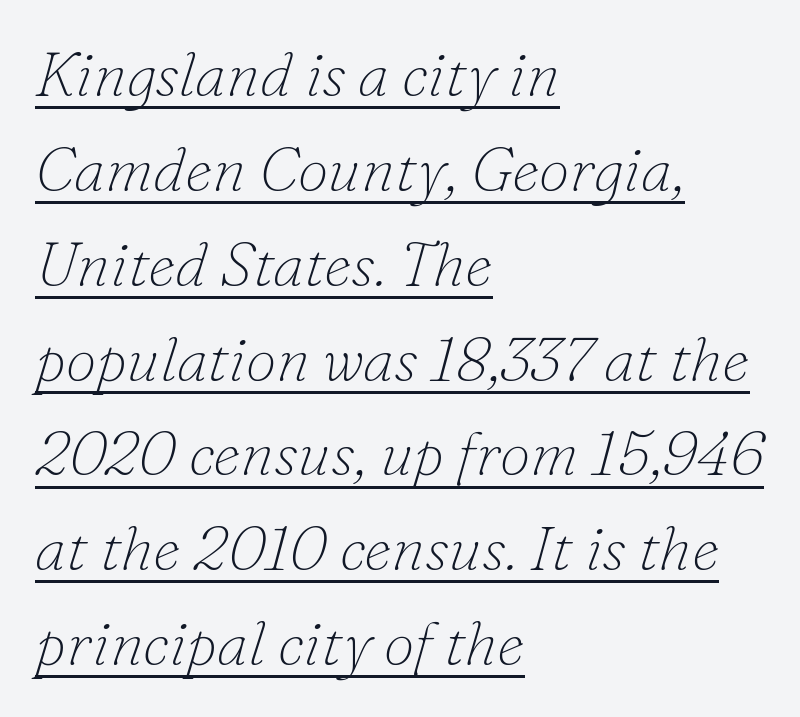
{"serif": "yes", "italic": "yes", "lean": "right", "slant_degrees": 16, "bold": "no", "weight": "thin", "width": "normal", "stroke_contrast": "low", "x_height": "small", "monospaced": "no", "underline": "yes", "align": "left", "line_spacing": "normal", "line_spacing_ratio": 1.53, "letter_spacing": "normal", "letter_spacing_em": 0.0, "glyph_px": 62}
